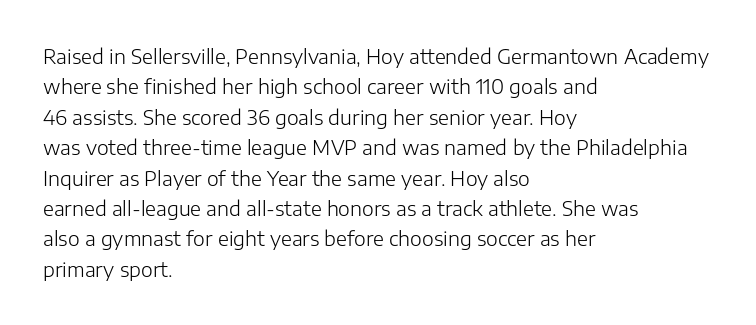
{"italic": "no", "bold": "no", "underline": "no", "align": "left", "line_spacing": "normal", "line_spacing_ratio": 1.52, "letter_spacing": "normal", "letter_spacing_em": 0.0, "glyph_px": 20}
